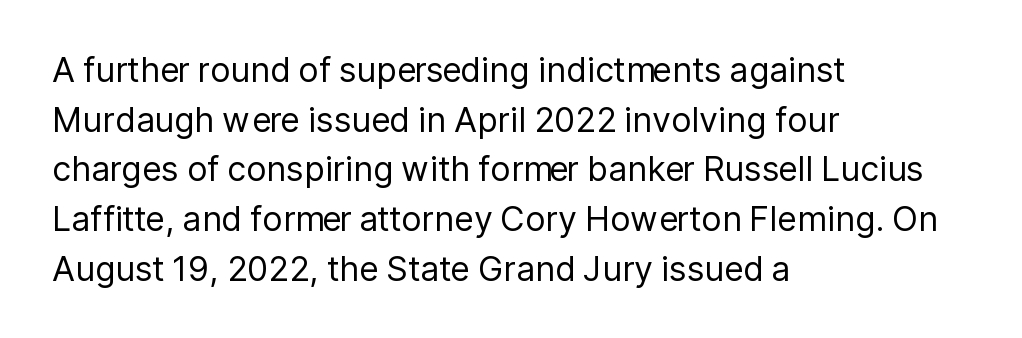
Reading down the column, the eye jumps a familiar distance to each next line. No chunkiness to these letters — they're not bold. Italic? Not at all — the glyphs are vertical. Each letter keeps its own natural width here, so spacing adapts to shape.
